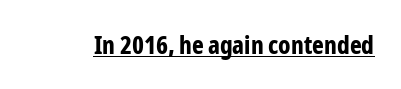
{"italic": "no", "bold": "yes", "underline": "yes", "letter_spacing": "normal", "letter_spacing_em": 0.0, "glyph_px": 25}
